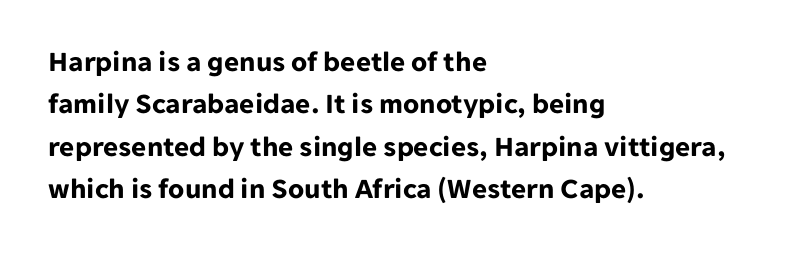
Q: Is the text bold? A: Yes.
Q: Is the text italic (slanted)? A: No, it is upright.
Q: Is the typeface a serif or a sans-serif typeface? A: Sans-serif.
Q: Is the text underlined? A: No.
Q: How is the paragraph aligned? A: Left-aligned.
Q: Is the spacing between letters normal or unusually wide? A: Normal.
Q: Is the spacing between lines tight, normal or loose? A: Normal.
Q: Width (condensed, normal, or wide)? A: Normal.
Q: Stroke contrast? A: Low.
Q: x-height? A: Medium.
Q: Monospaced? A: No.
